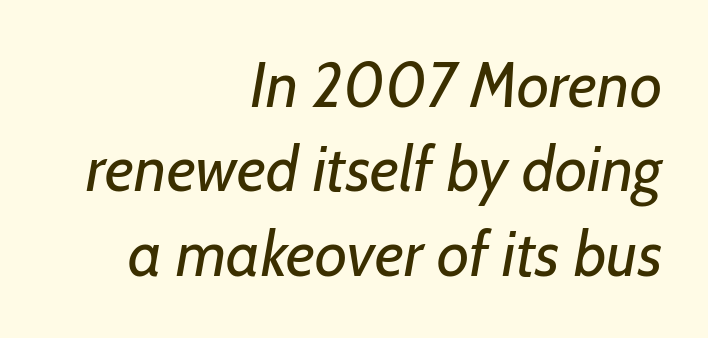
The image shows 63 px regular-weight sans-serif type; set right-aligned, normal line spacing (1.34x), normal letter spacing, not underlined; low stroke contrast and a medium x-height.
